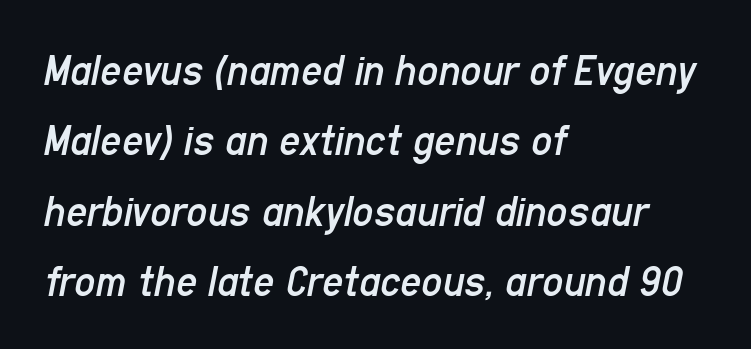
Q: Is the text bold? A: No.
Q: Is the text italic (slanted)? A: Yes, it leans right by about 11 degrees.
Q: Is the text underlined? A: No.
Q: How is the paragraph aligned? A: Left-aligned.
Q: Is the spacing between letters normal or unusually wide? A: Normal.
Q: Is the spacing between lines tight, normal or loose? A: Normal.
Q: Width (condensed, normal, or wide)? A: Condensed.
Q: Stroke contrast? A: Low.
Q: x-height? A: Medium.
Q: Monospaced? A: No.
